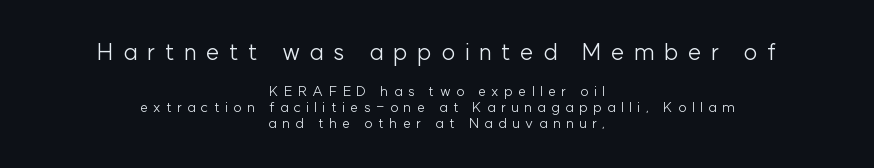
The image shows 24 px text type, upright; set centered, tight line spacing (1.13x), unusually wide letter spacing (+0.39 em), not underlined; the first (top) block is 1.71x larger.
